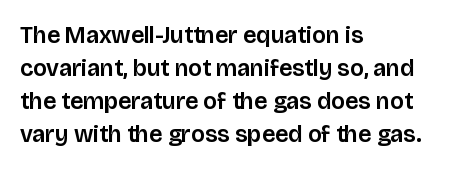
Q: Is the text italic (slanted)? A: No, it is upright.
Q: Is the text underlined? A: No.
Q: How is the paragraph aligned? A: Left-aligned.
Q: Is the spacing between letters normal or unusually wide? A: Normal.
Q: Is the spacing between lines tight, normal or loose? A: Normal.
